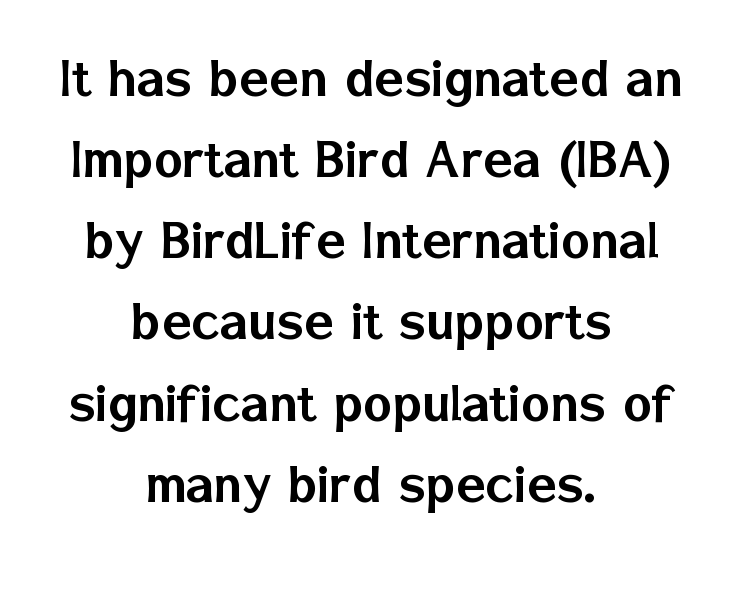
Interline gaps are of average width in this sample. The baseline area is clear. No feet cap the strokes, marking this as sans-serif type. Upright lettering throughout.
